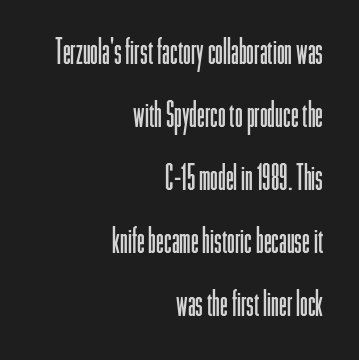
Right-aligned paragraph, ragged on the left. Think of a printed novel: that variable character pitch is what you see here. This rendering features lettering with no underline. Stroke thickness stays within the range of a standard reading face or lighter. Check where the strokes stop: nothing finishes them off — pure sans. This is the regular roman posture of the typeface.
